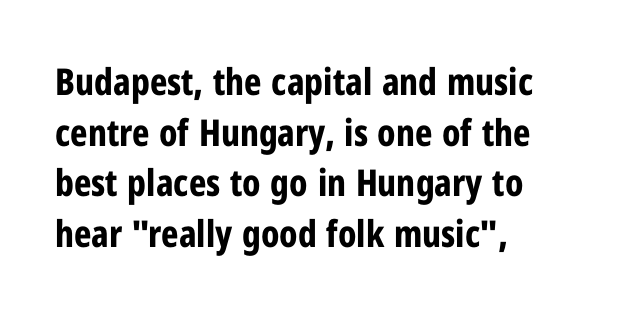
Q: Is the text bold? A: Yes.
Q: Is the text italic (slanted)? A: No, it is upright.
Q: Is the typeface a serif or a sans-serif typeface? A: Sans-serif.
Q: Is the text underlined? A: No.
Q: How is the paragraph aligned? A: Left-aligned.
Q: Is the spacing between letters normal or unusually wide? A: Normal.
Q: Is the spacing between lines tight, normal or loose? A: Normal.
Q: Width (condensed, normal, or wide)? A: Condensed.
Q: Stroke contrast? A: Low.
Q: x-height? A: Medium.
Q: Monospaced? A: No.
